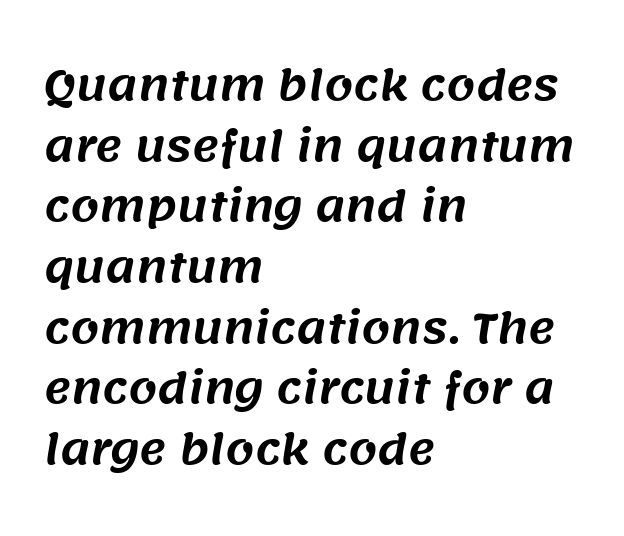
Q: Is the typeface a serif or a sans-serif typeface? A: Sans-serif.
Q: Is the text underlined? A: No.
Q: How is the paragraph aligned? A: Left-aligned.
Q: Is the spacing between letters normal or unusually wide? A: Normal.
Q: Is the spacing between lines tight, normal or loose? A: Normal.
Q: Width (condensed, normal, or wide)? A: Normal.
Q: Stroke contrast? A: Medium.
Q: x-height? A: Large.
Q: Monospaced? A: No.
